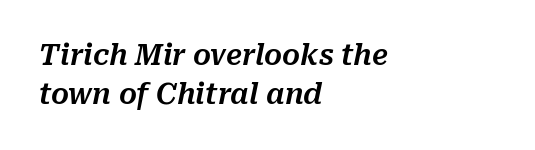
Has an underline been added? It has not. Does the lettering tilt? It does — this is italic. Do the characters align in a grid? No, the font is proportional. You could call the tracking neutral — neither tight nor loose. Does the leading feel generous? No, just average. Short and long lines alike share a common starting point at left.
